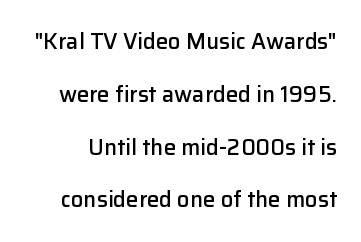
Q: Is the text bold? A: Semi-bold.
Q: Is the text italic (slanted)? A: No, it is upright.
Q: Is the text underlined? A: No.
Q: Is the spacing between letters normal or unusually wide? A: Normal.
Q: Is the spacing between lines tight, normal or loose? A: Loose.
